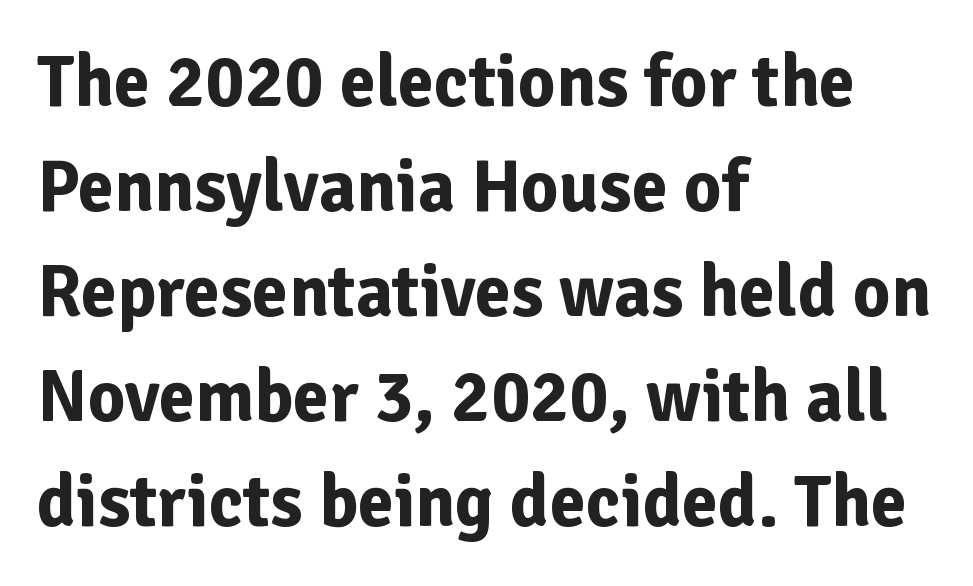
Q: Is the text bold? A: Yes.
Q: Is the text italic (slanted)? A: No, it is upright.
Q: Is the typeface a serif or a sans-serif typeface? A: Sans-serif.
Q: Is the text underlined? A: No.
Q: How is the paragraph aligned? A: Left-aligned.
Q: Is the spacing between letters normal or unusually wide? A: Normal.
Q: Is the spacing between lines tight, normal or loose? A: Normal.
Q: Width (condensed, normal, or wide)? A: Normal.
Q: Stroke contrast? A: Low.
Q: x-height? A: Medium.
Q: Monospaced? A: No.
